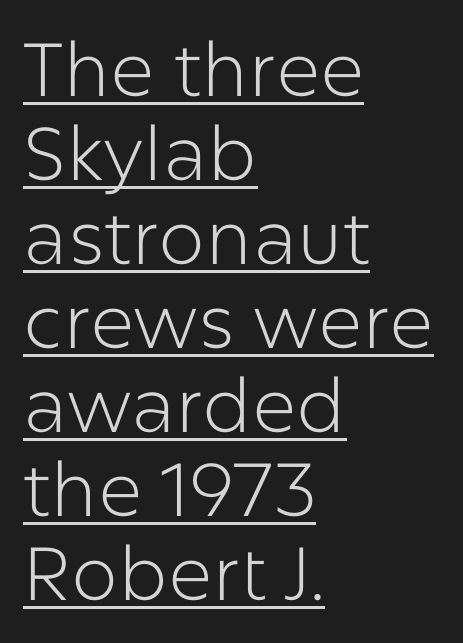
Q: Is the text bold? A: No.
Q: Is the text italic (slanted)? A: No, it is upright.
Q: Is the typeface a serif or a sans-serif typeface? A: Sans-serif.
Q: Is the text underlined? A: Yes.
Q: How is the paragraph aligned? A: Left-aligned.
Q: Is the spacing between letters normal or unusually wide? A: Normal.
Q: Is the spacing between lines tight, normal or loose? A: Tight.
Q: Width (condensed, normal, or wide)? A: Normal.
Q: Stroke contrast? A: Low.
Q: x-height? A: Medium.
Q: Monospaced? A: No.
